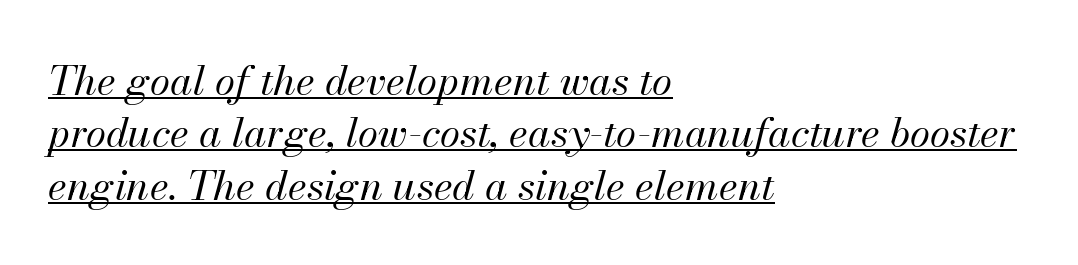
The image shows 41 px regular-weight type, italic (leaning right); set left-aligned, normal line spacing (1.28x), normal letter spacing, underlined; medium stroke contrast and a small x-height.
